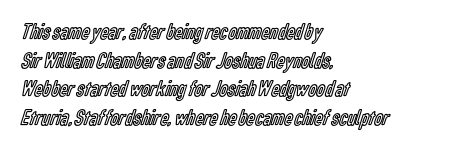
The letters sit at their default tracking, neither squeezed nor spread. The space between consecutive lines is moderate. This sample is left-justified, so line endings fall wherever the words run out. The string is rendered with underlining switched off.
